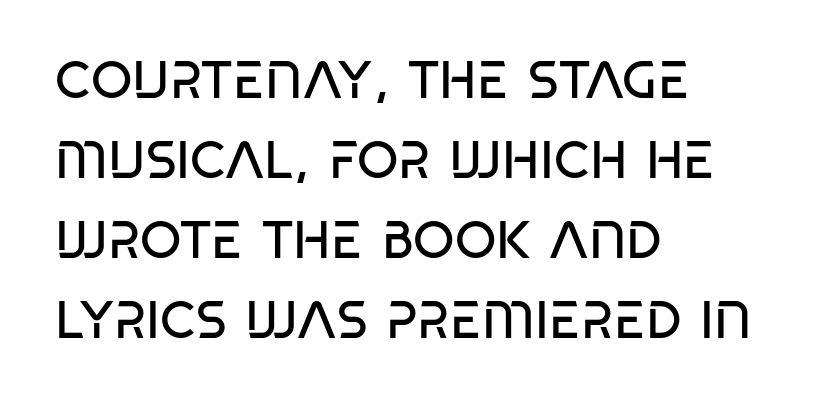
The image shows 53 px regular-weight, condensed sans-serif type; set left-aligned, normal line spacing (1.51x), normal letter spacing, not underlined; low stroke contrast and a large x-height.
